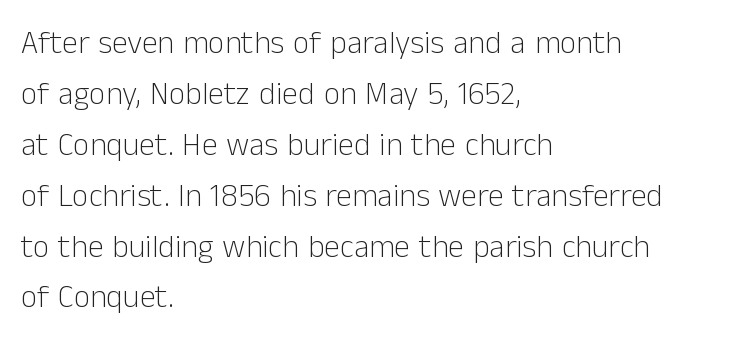
The image shows 32 px light sans-serif type, upright; set left-aligned, normal line spacing (1.59x), normal letter spacing, not underlined; low stroke contrast and a medium x-height.
